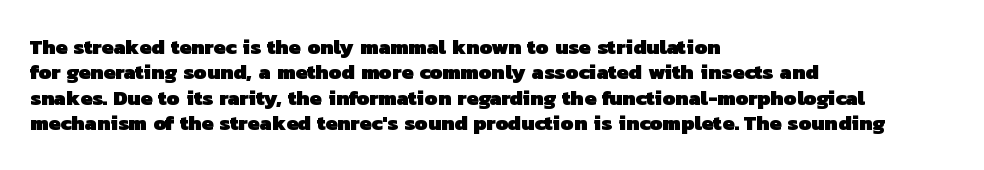
The image shows 21 px bold type; set left-aligned, line spacing 1.21x, normal letter spacing, not underlined.
